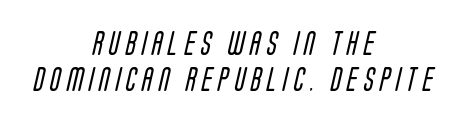
Q: Is the text bold? A: No.
Q: Is the text underlined? A: No.
Q: How is the paragraph aligned? A: Centered.
Q: Is the spacing between letters normal or unusually wide? A: Unusually wide.
Q: Is the spacing between lines tight, normal or loose? A: Normal.
